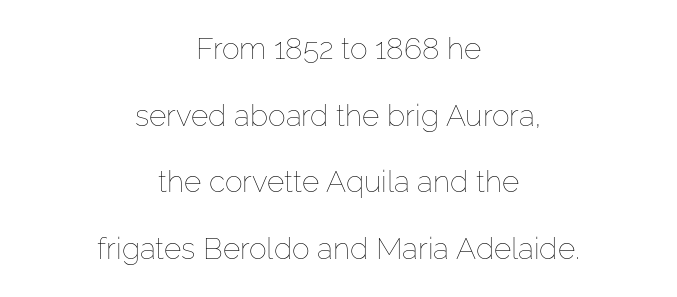
The image shows 30 px thin type, upright; set centered, loose line spacing (2.22x), normal letter spacing, not underlined; low stroke contrast and a medium x-height.
